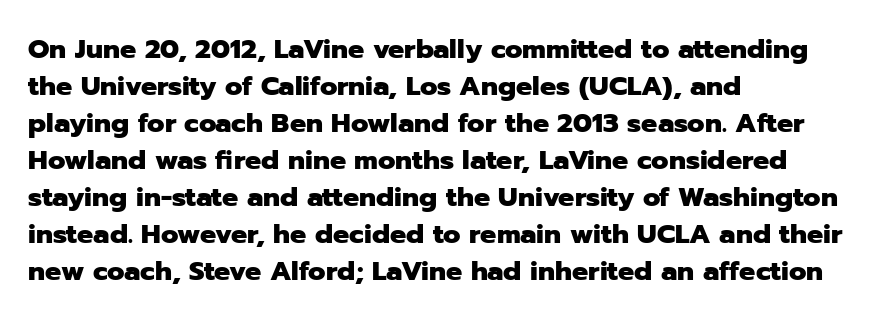
{"italic": "no", "bold": "yes", "underline": "no", "align": "left", "line_spacing": "normal", "line_spacing_ratio": 1.37, "letter_spacing": "normal", "letter_spacing_em": 0.0, "glyph_px": 27}
